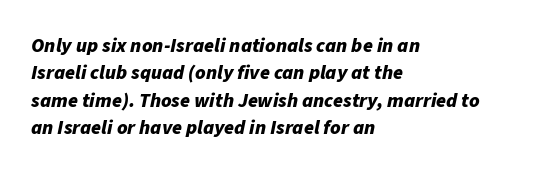
Q: Is the text bold? A: Yes.
Q: Is the text italic (slanted)? A: Yes, it leans right by about 11 degrees.
Q: Is the text underlined? A: No.
Q: How is the paragraph aligned? A: Left-aligned.
Q: Is the spacing between letters normal or unusually wide? A: Normal.
Q: Is the spacing between lines tight, normal or loose? A: Normal.
